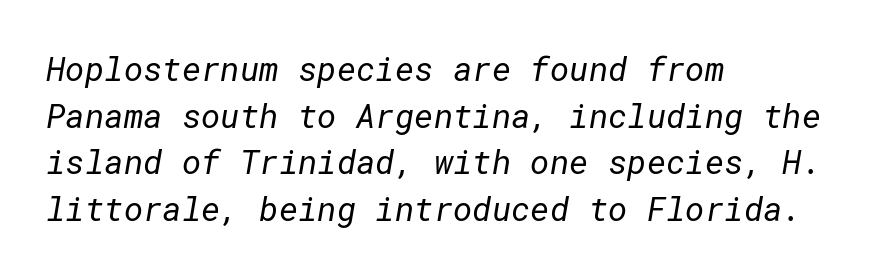
Q: Is the text bold? A: No.
Q: Is the typeface a serif or a sans-serif typeface? A: Sans-serif.
Q: Is the text underlined? A: No.
Q: How is the paragraph aligned? A: Left-aligned.
Q: Is the spacing between letters normal or unusually wide? A: Normal.
Q: Is the spacing between lines tight, normal or loose? A: Normal.
Q: Width (condensed, normal, or wide)? A: Normal.
Q: Stroke contrast? A: Low.
Q: x-height? A: Medium.
